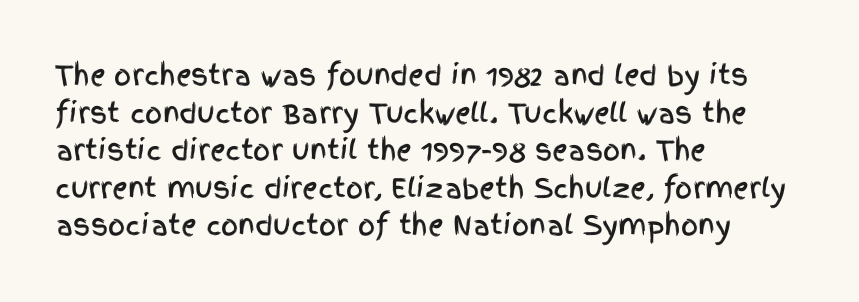
Q: Is the text italic (slanted)? A: No, it is upright.
Q: Is the text underlined? A: No.
Q: How is the paragraph aligned? A: Left-aligned.
Q: Is the spacing between letters normal or unusually wide? A: Normal.
Q: Is the spacing between lines tight, normal or loose? A: Normal.
